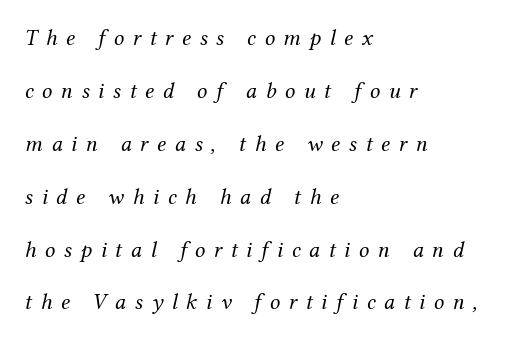
{"italic": "yes", "lean": "right", "slant_degrees": 12, "bold": "no", "underline": "no", "align": "left", "line_spacing": "loose", "line_spacing_ratio": 2.3, "letter_spacing": "wide", "letter_spacing_em": 0.37, "glyph_px": 23}
